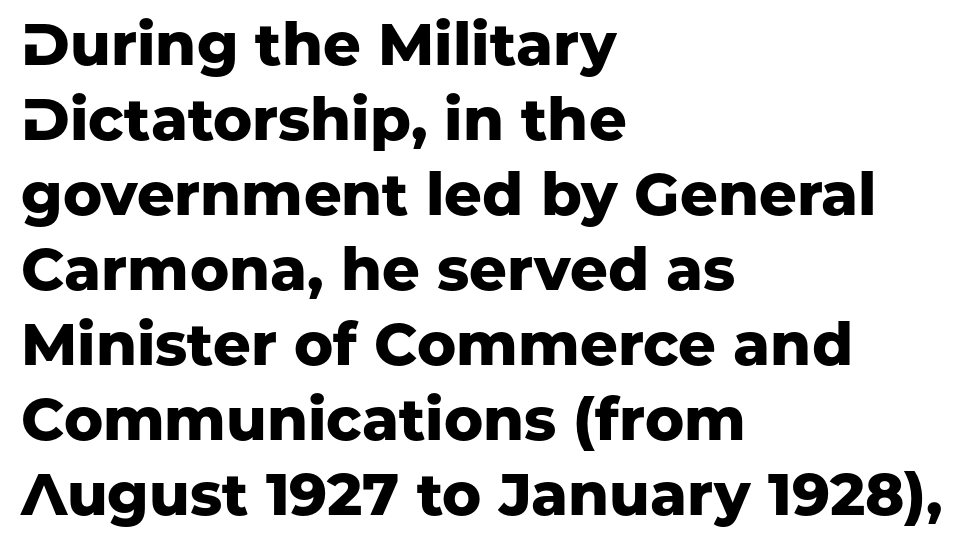
The image shows 59 px heavy sans-serif type, upright; set left-aligned, normal line spacing (1.27x), normal letter spacing, not underlined; low stroke contrast and a medium x-height.
